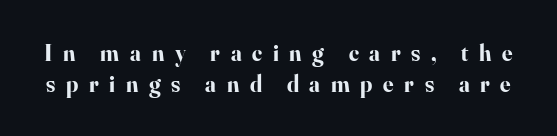
The image shows 23 px bold type, upright; set normal line spacing (1.34x), unusually wide letter spacing (+0.46 em), not underlined.
